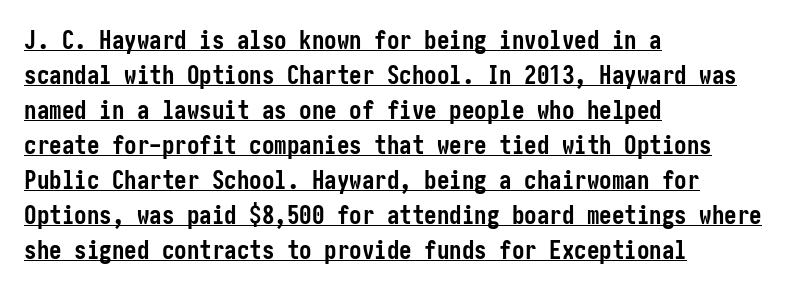
Q: Is the text bold? A: Yes.
Q: Is the text italic (slanted)? A: No, it is upright.
Q: Is the text underlined? A: Yes.
Q: How is the paragraph aligned? A: Left-aligned.
Q: Is the spacing between letters normal or unusually wide? A: Normal.
Q: Is the spacing between lines tight, normal or loose? A: Normal.
